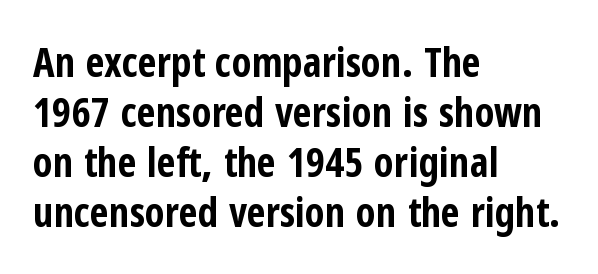
Q: Is the text bold? A: Yes.
Q: Is the text italic (slanted)? A: No, it is upright.
Q: Is the typeface a serif or a sans-serif typeface? A: Sans-serif.
Q: Is the text underlined? A: No.
Q: How is the paragraph aligned? A: Left-aligned.
Q: Is the spacing between letters normal or unusually wide? A: Normal.
Q: Width (condensed, normal, or wide)? A: Condensed.
Q: Stroke contrast? A: Low.
Q: x-height? A: Medium.
Q: Monospaced? A: No.
